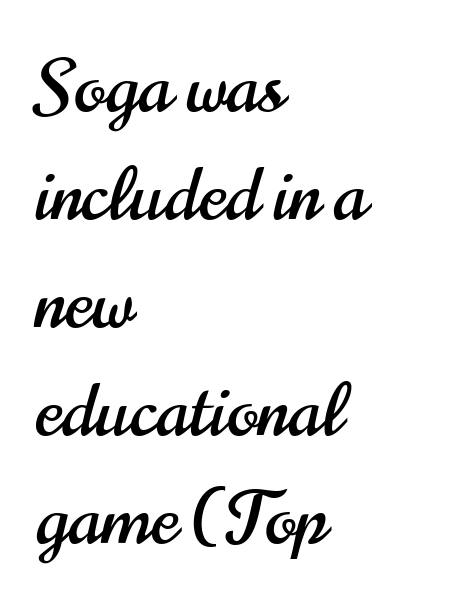
Q: Is the text italic (slanted)? A: Yes.
Q: Is the typeface a serif or a sans-serif typeface? A: Sans-serif.
Q: Is the text underlined? A: No.
Q: How is the paragraph aligned? A: Left-aligned.
Q: Is the spacing between letters normal or unusually wide? A: Normal.
Q: Is the spacing between lines tight, normal or loose? A: Normal.
Q: Width (condensed, normal, or wide)? A: Condensed.
Q: Stroke contrast? A: High.
Q: x-height? A: Small.
Q: Monospaced? A: No.
